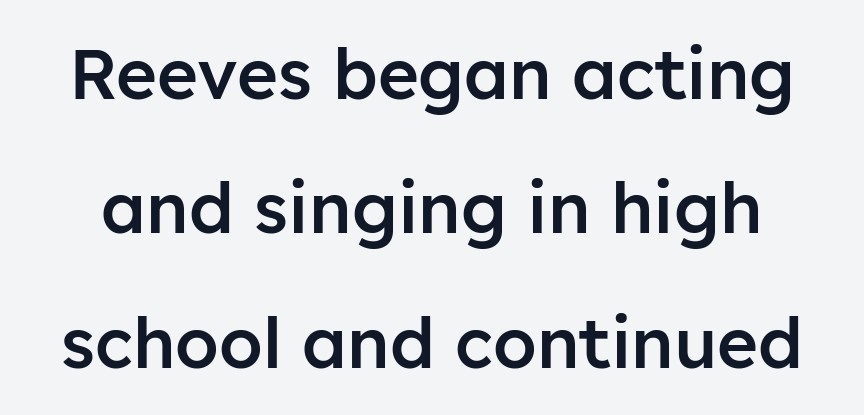
Q: Is the text bold? A: Semi-bold.
Q: Is the text italic (slanted)? A: No, it is upright.
Q: Is the typeface a serif or a sans-serif typeface? A: Sans-serif.
Q: Is the text underlined? A: No.
Q: Is the spacing between letters normal or unusually wide? A: Normal.
Q: Is the spacing between lines tight, normal or loose? A: Loose.
Q: Width (condensed, normal, or wide)? A: Normal.
Q: Stroke contrast? A: Low.
Q: x-height? A: Medium.
Q: Monospaced? A: No.
